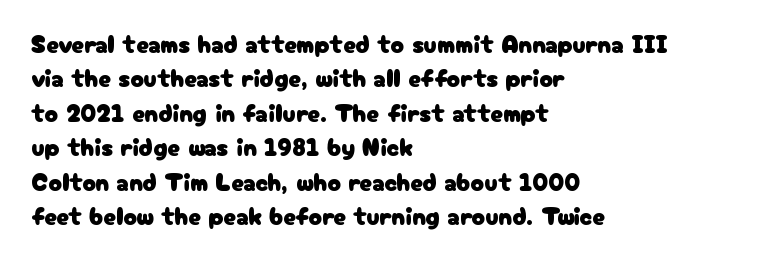
{"italic": "no", "underline": "no", "align": "left", "line_spacing": "normal", "line_spacing_ratio": 1.38, "letter_spacing": "normal", "letter_spacing_em": 0.0, "glyph_px": 25}
